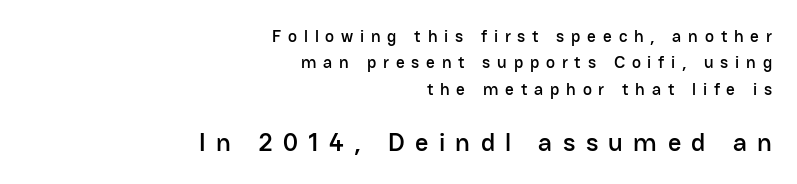
The image shows 26 px text type, upright; set right-aligned, normal line spacing (1.55x), unusually wide letter spacing (+0.4 em), not underlined; the second (bottom) block is 1.53x larger.
